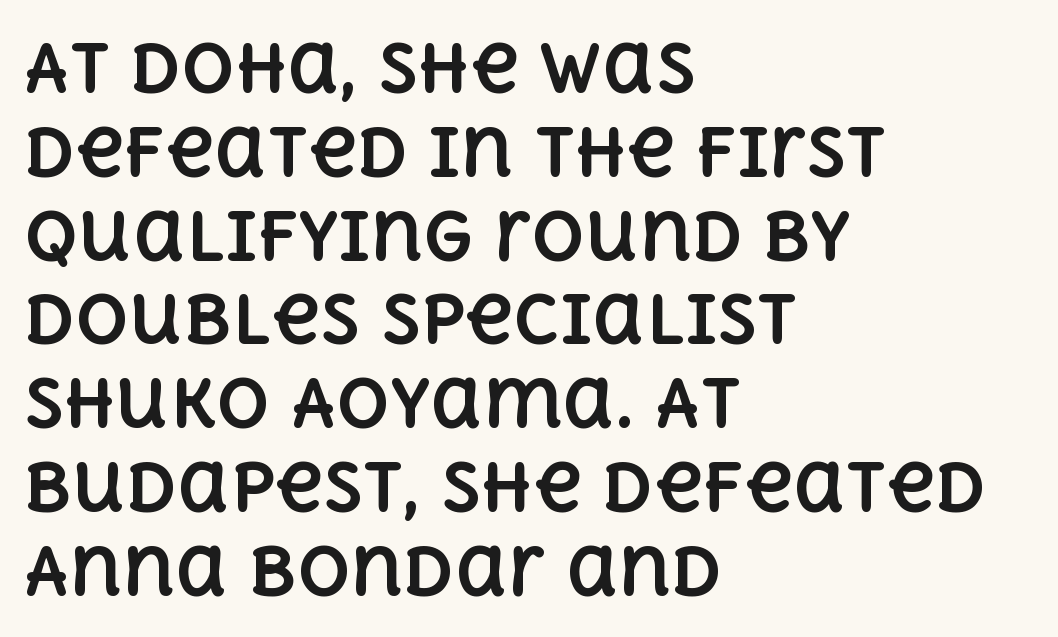
The image shows 66 px bold type, upright; set left-aligned, normal line spacing (1.27x), normal letter spacing, not underlined; a large x-height.
